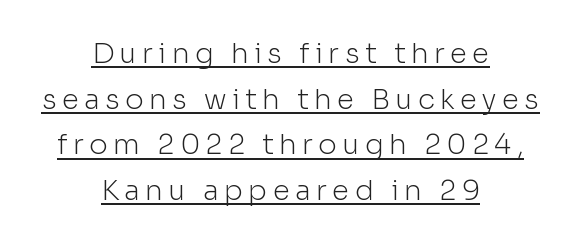
Does the copy run flush right? No — it is centered line by line. The letters stand upright; this is a roman face. What kind of face is this? One without serifs — a sans. Each line of the rendering has a horizontal stroke beneath the glyphs. Leading: standard. Think standard paragraph weight, or any step lighter than that.
